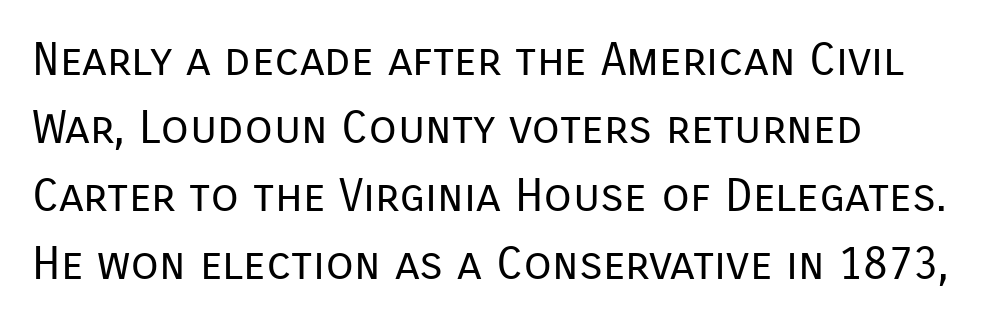
{"serif": "no", "italic": "no", "bold": "no", "weight": "regular", "width": "normal", "stroke_contrast": "low", "x_height": "medium", "monospaced": "no", "underline": "no", "line_spacing": "normal", "line_spacing_ratio": 1.48, "letter_spacing": "normal", "letter_spacing_em": 0.0, "glyph_px": 46}
